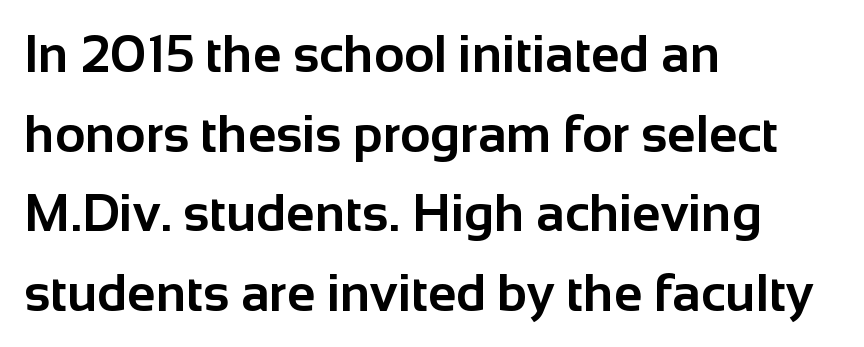
The image shows 52 px bold sans-serif type, upright; set left-aligned, normal line spacing (1.53x), normal letter spacing, not underlined; low stroke contrast and a medium x-height.
